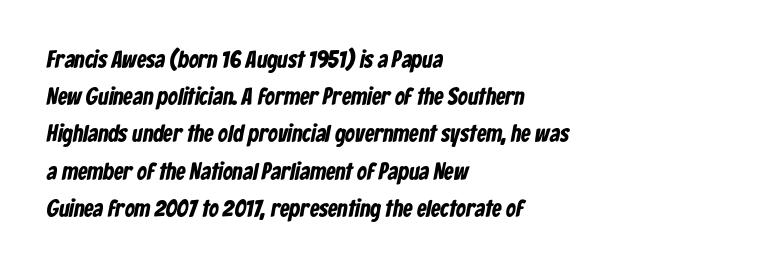
The paragraph shown leans on its left margin. Compared with an ordinary text face, these strokes are far heavier — a full bold. The letterforms sit shoulder to shoulder at normal distance. Unmarked baselines from the first word to the last. This sample keeps an unexceptional amount of space between lines.
